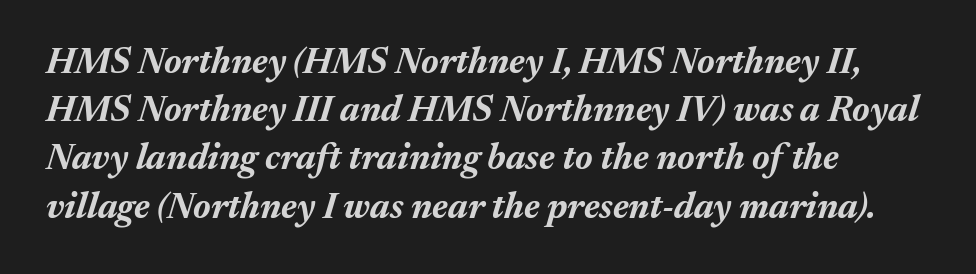
Note the varied advance widths — an 'i' is clearly narrower than an 'm'. This sample uses plain, unmodified letter spacing. The line-height multiplier appears to be the usual default. Weight check: bold — yes, fully. Horizontally, the lines are justified to the leading edge only. The specimen reads as italic at a glance.
